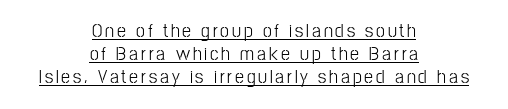
The image shows 20 px text type, upright; set centered, tight line spacing (1.14x), underlined.
